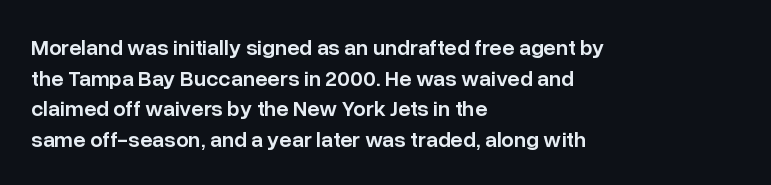
{"italic": "no", "bold": "semi", "underline": "no", "align": "left", "line_spacing": "normal", "line_spacing_ratio": 1.39, "letter_spacing": "normal", "letter_spacing_em": 0.0, "glyph_px": 22}
